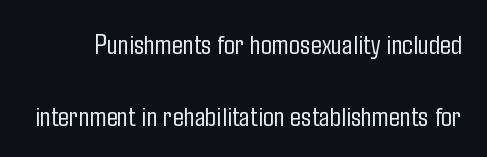
The image shows 29 px light, condensed sans-serif type, upright; set loose line spacing (2.47x), normal letter spacing, not underlined; low stroke contrast and a medium x-height.
